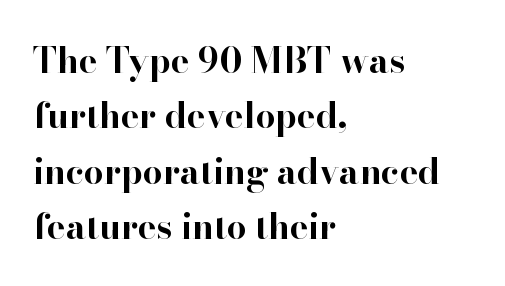
The image shows 35 px bold serif type, upright; set left-aligned, normal line spacing (1.58x), normal letter spacing, not underlined; high stroke contrast and a small x-height.
